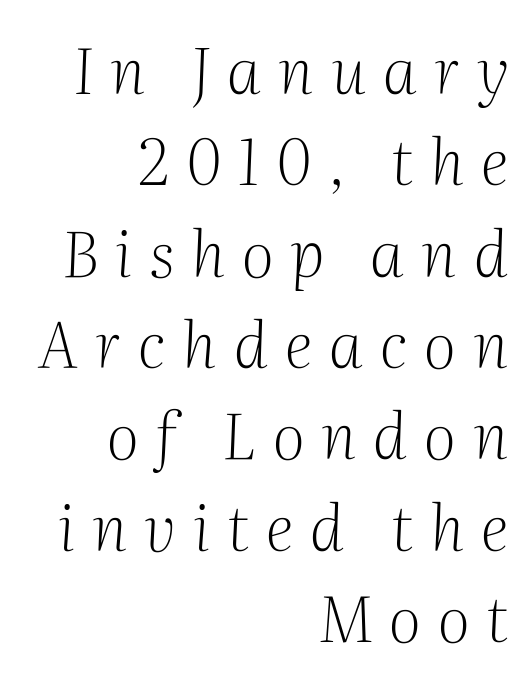
{"serif": "yes", "italic": "yes", "lean": "right", "slant_degrees": 2, "bold": "no", "weight": "light", "width": "normal", "stroke_contrast": "medium", "x_height": "medium", "monospaced": "no", "underline": "no", "align": "right", "line_spacing": "normal", "line_spacing_ratio": 1.45, "letter_spacing": "wide", "letter_spacing_em": 0.27, "glyph_px": 63}
